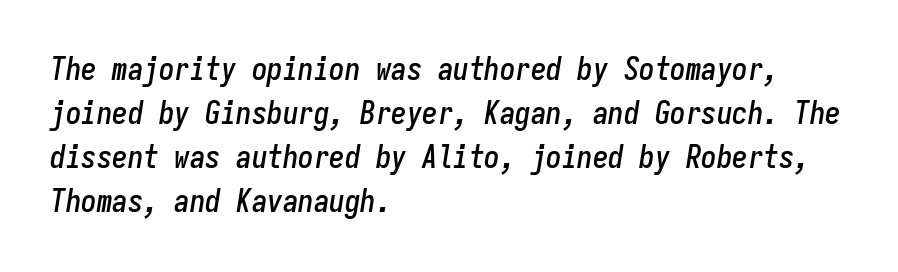
Q: Is the text italic (slanted)? A: Yes, it leans right by about 9 degrees.
Q: Is the text underlined? A: No.
Q: How is the paragraph aligned? A: Left-aligned.
Q: Is the spacing between letters normal or unusually wide? A: Normal.
Q: Is the spacing between lines tight, normal or loose? A: Normal.
Q: Width (condensed, normal, or wide)? A: Condensed.
Q: Stroke contrast? A: Low.
Q: x-height? A: Medium.
Q: Monospaced? A: Yes.
